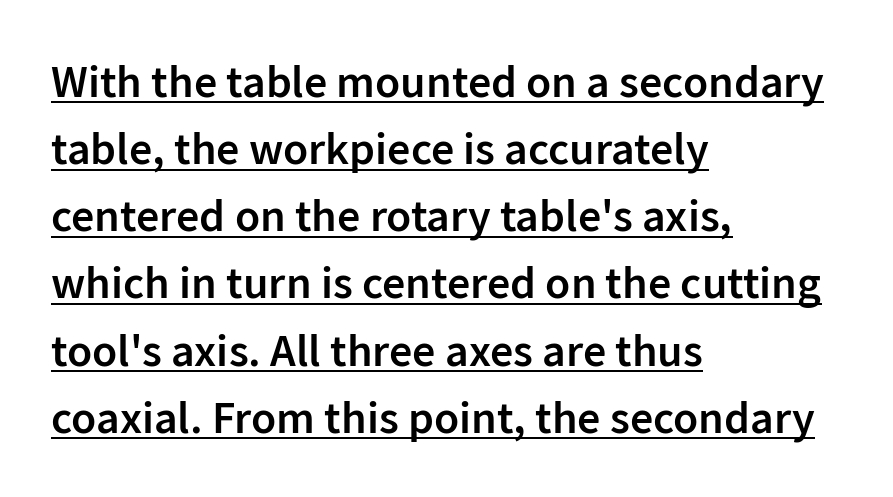
{"serif": "no", "italic": "no", "bold": "semi", "weight": "semibold", "width": "normal", "stroke_contrast": "low", "x_height": "medium", "monospaced": "no", "underline": "yes", "align": "left", "line_spacing": "normal", "line_spacing_ratio": 1.46, "letter_spacing": "normal", "letter_spacing_em": 0.0, "glyph_px": 46}
